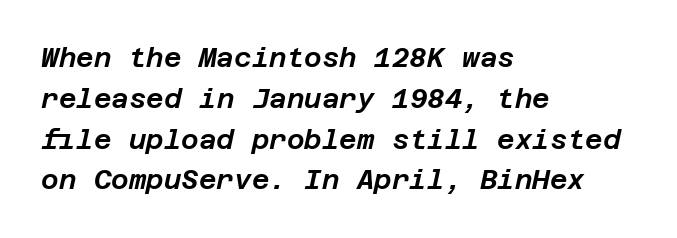
Q: Is the text italic (slanted)? A: Yes, it leans right by about 12 degrees.
Q: Is the text underlined? A: No.
Q: How is the paragraph aligned? A: Left-aligned.
Q: Is the spacing between letters normal or unusually wide? A: Normal.
Q: Is the spacing between lines tight, normal or loose? A: Normal.
